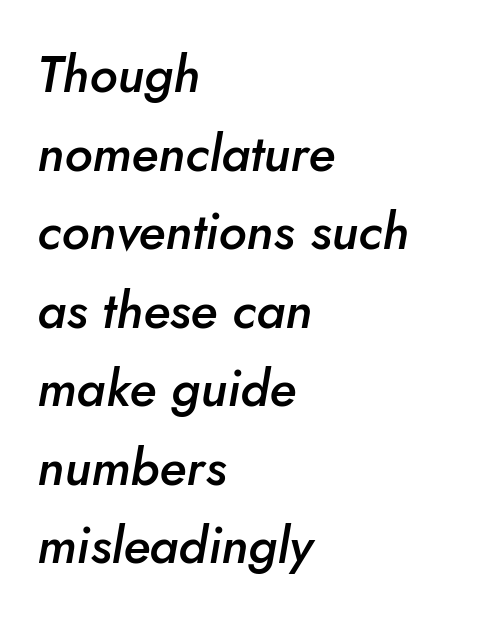
Posture: slanted. The typesetting leans somewhat heavy: a semibold. Casual observation: everything's shoved over to the left. These lines sit exactly where default settings would place them.
